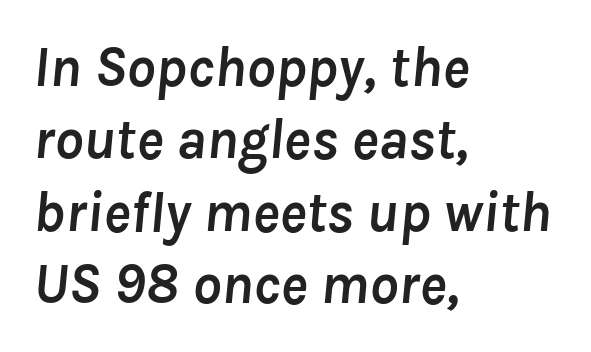
{"italic": "yes", "lean": "right", "slant_degrees": 8, "bold": "yes", "weight": "semibold", "width": "normal", "stroke_contrast": "low", "x_height": "medium", "monospaced": "no", "underline": "no", "align": "left", "line_spacing": "normal", "line_spacing_ratio": 1.27, "letter_spacing": "normal", "letter_spacing_em": 0.0, "glyph_px": 57}
